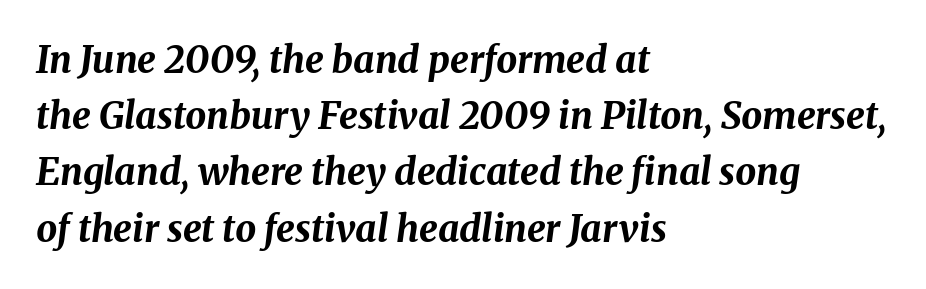
The image shows 37 px bold type, italic (leaning right); set left-aligned, normal line spacing (1.52x), normal letter spacing, not underlined; medium stroke contrast and a medium x-height.
